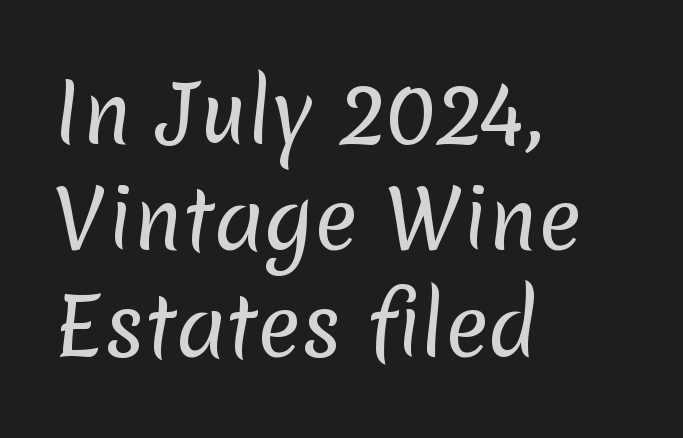
{"serif": "no", "bold": "no", "weight": "regular", "width": "normal", "stroke_contrast": "low", "x_height": "medium", "monospaced": "no", "underline": "no", "align": "left", "line_spacing": "normal", "line_spacing_ratio": 1.33, "letter_spacing": "normal", "letter_spacing_em": 0.0, "glyph_px": 80}
